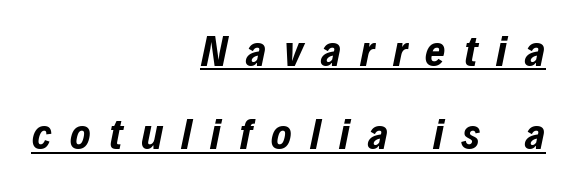
Where is the straight margin? On the right. Do the characters align in a grid? No, the font is proportional. Set as a true bold cut, around the 700 mark. These characters rest on top of a visible drawn line. A typesetter would call this heavily tracked-out type.
